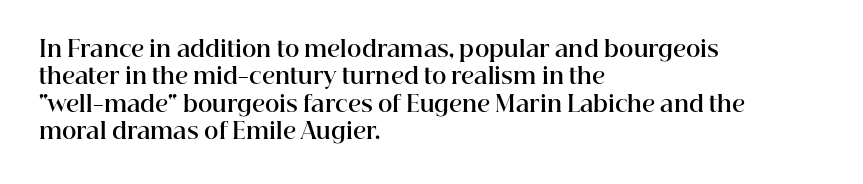
The image shows 22 px bold type, upright; set left-aligned, normal line spacing (1.25x), normal letter spacing, not underlined.
